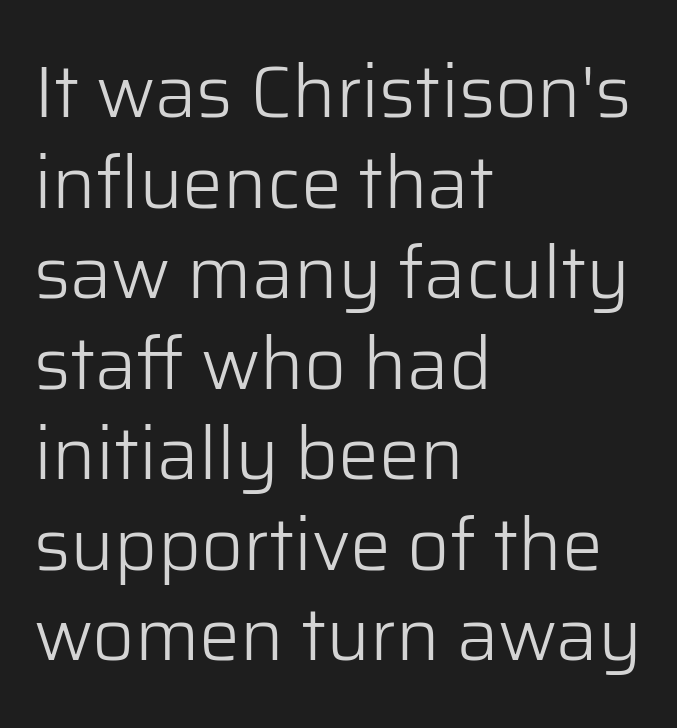
{"serif": "no", "italic": "no", "bold": "no", "weight": "light", "width": "normal", "stroke_contrast": "low", "x_height": "medium", "monospaced": "no", "underline": "no", "align": "left", "line_spacing_ratio": 1.24, "letter_spacing": "normal", "letter_spacing_em": 0.0, "glyph_px": 73}
